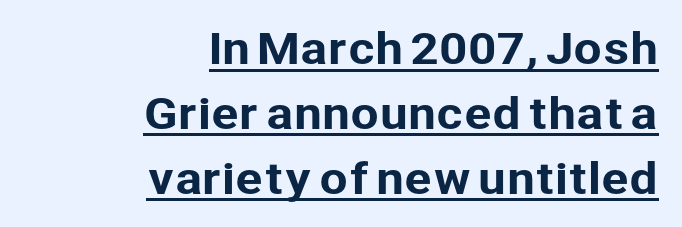
The image shows 41 px sans-serif type, upright; set right-aligned, normal line spacing (1.58x), normal letter spacing, underlined; low stroke contrast and a medium x-height.
